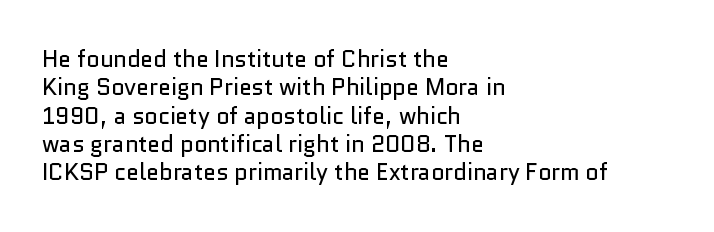
The image shows 23 px text type, upright; set left-aligned, line spacing 1.23x, normal letter spacing, not underlined.
